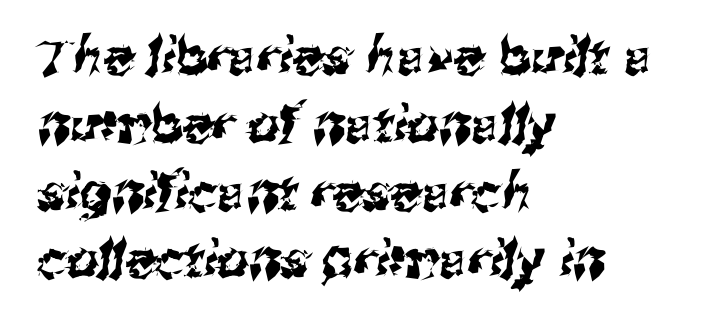
The horizontal fit of the characters is conventional and even. Is this a fixed-width face? No — the glyphs have proportional, varying widths. Type without underlining. Check where the strokes stop: nothing finishes them off — pure sans.
